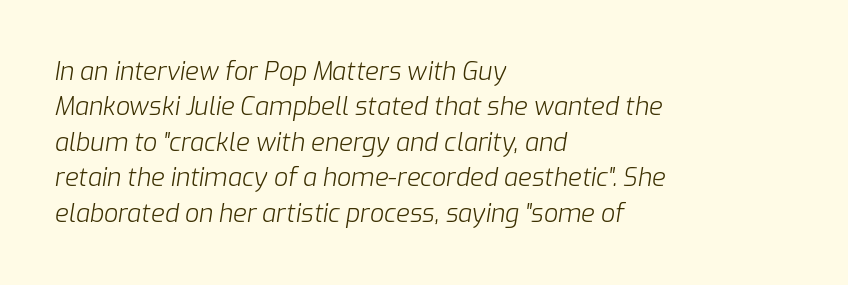
Q: Is the text bold? A: No.
Q: Is the text italic (slanted)? A: Yes, it leans right by about 9 degrees.
Q: Is the text underlined? A: No.
Q: How is the paragraph aligned? A: Left-aligned.
Q: Is the spacing between letters normal or unusually wide? A: Normal.
Q: Is the spacing between lines tight, normal or loose? A: Normal.
